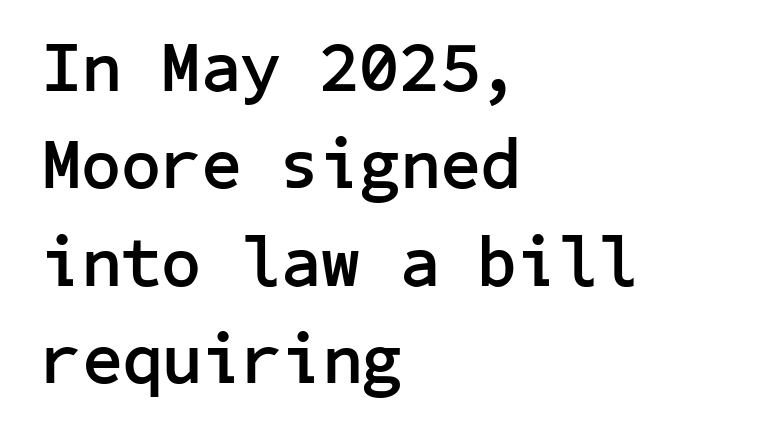
Q: Is the text bold? A: Yes.
Q: Is the text italic (slanted)? A: No, it is upright.
Q: Is the typeface a serif or a sans-serif typeface? A: Sans-serif.
Q: Is the text underlined? A: No.
Q: How is the paragraph aligned? A: Left-aligned.
Q: Is the spacing between letters normal or unusually wide? A: Normal.
Q: Is the spacing between lines tight, normal or loose? A: Normal.
Q: Width (condensed, normal, or wide)? A: Normal.
Q: Stroke contrast? A: Low.
Q: x-height? A: Medium.
